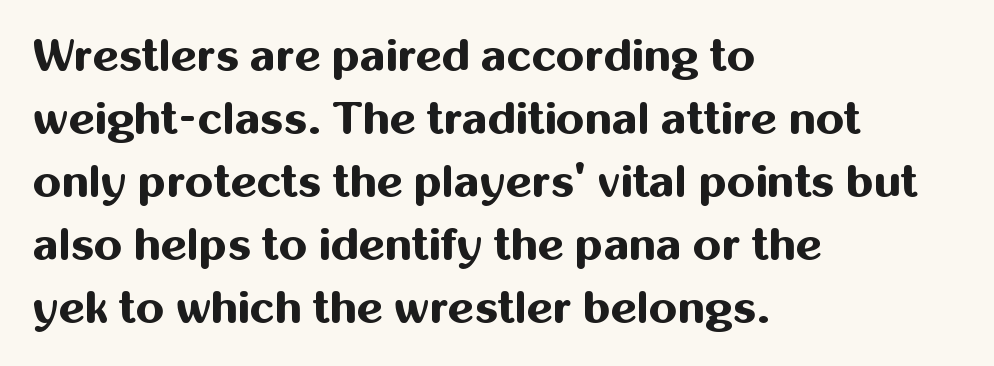
Q: Is the text bold? A: Yes.
Q: Is the text italic (slanted)? A: No, it is upright.
Q: Is the typeface a serif or a sans-serif typeface? A: Sans-serif.
Q: Is the text underlined? A: No.
Q: How is the paragraph aligned? A: Left-aligned.
Q: Is the spacing between letters normal or unusually wide? A: Normal.
Q: Is the spacing between lines tight, normal or loose? A: Normal.
Q: Width (condensed, normal, or wide)? A: Normal.
Q: Stroke contrast? A: Medium.
Q: x-height? A: Medium.
Q: Monospaced? A: No.
